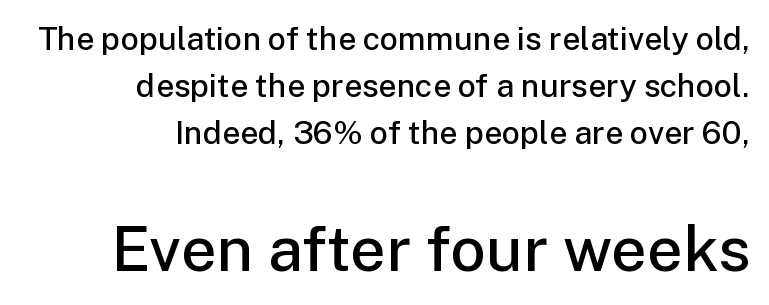
Q: Is the text bold? A: Semi-bold.
Q: Is the text italic (slanted)? A: No, it is upright.
Q: Is the typeface a serif or a sans-serif typeface? A: Sans-serif.
Q: Is the text underlined? A: No.
Q: How is the paragraph aligned? A: Right-aligned.
Q: Is the spacing between letters normal or unusually wide? A: Normal.
Q: Is the spacing between lines tight, normal or loose? A: Normal.
Q: Which block of text is set in a larger size, the first (top) or the second (bottom)? A: The second (bottom) one.
Q: Width (condensed, normal, or wide)? A: Normal.
Q: Stroke contrast? A: Low.
Q: x-height? A: Medium.
Q: Monospaced? A: No.
